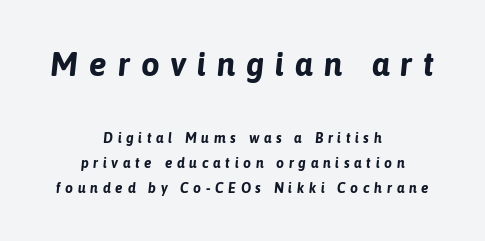
The passage shown is typed in a proportional face where columns would drift. Loose tracking; the words dissolve into strings of separated letters. You get the large type first, then a drop to smaller type. It's the slanting kind of type. Typographic density is high because the face is bold. Unmarked baselines from the first word to the last.
